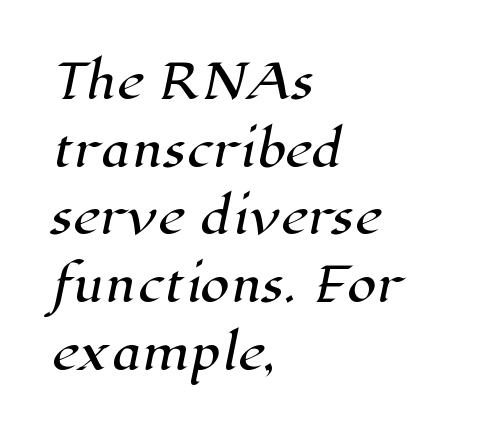
The typesetter chose a ragged-right arrangement here. These lines are rendered in a variable-pitch font. Descenders are the only things crossing below the line. Letter spacing: default. Normally led — the rows are evenly, conventionally spaced. Type style note: has serifs.
